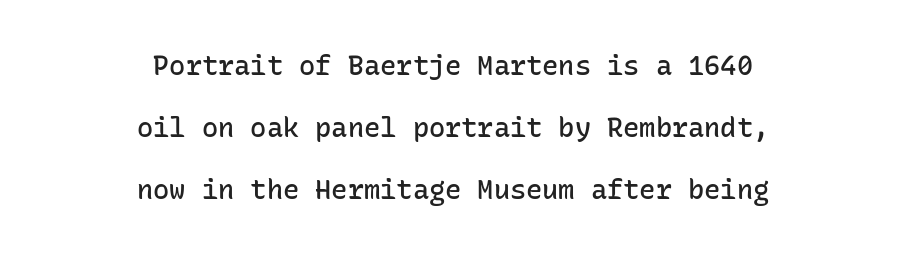
{"italic": "no", "bold": "semi", "underline": "no", "align": "center", "line_spacing": "loose", "line_spacing_ratio": 2.3, "letter_spacing": "normal", "letter_spacing_em": 0.0, "glyph_px": 27}
